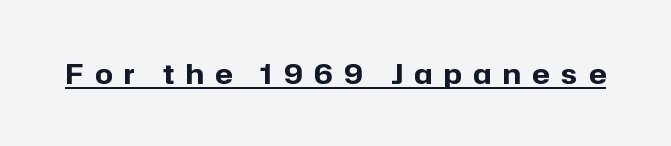
Q: Is the text bold? A: Yes.
Q: Is the text italic (slanted)? A: No, it is upright.
Q: Is the typeface a serif or a sans-serif typeface? A: Sans-serif.
Q: Is the text underlined? A: Yes.
Q: Is the spacing between letters normal or unusually wide? A: Unusually wide.
Q: Width (condensed, normal, or wide)? A: Normal.
Q: Stroke contrast? A: Low.
Q: x-height? A: Medium.
Q: Monospaced? A: No.
